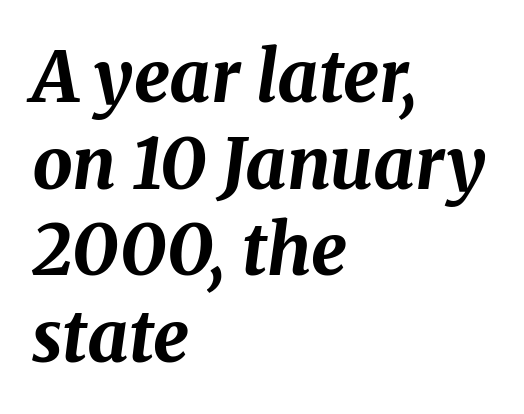
Q: Is the text bold? A: Yes.
Q: Is the text italic (slanted)? A: Yes, it leans right by about 8 degrees.
Q: Is the text underlined? A: No.
Q: How is the paragraph aligned? A: Left-aligned.
Q: Is the spacing between letters normal or unusually wide? A: Normal.
Q: Width (condensed, normal, or wide)? A: Normal.
Q: Stroke contrast? A: Medium.
Q: x-height? A: Medium.
Q: Monospaced? A: No.
